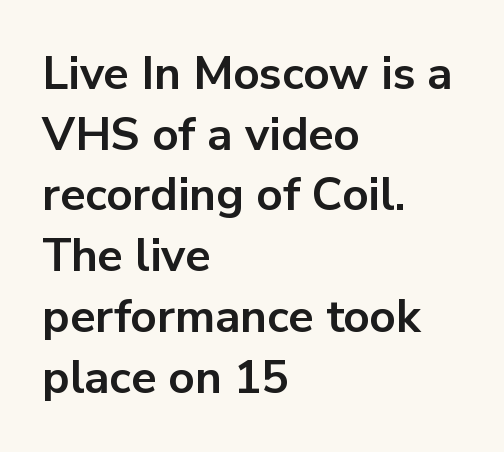
Q: Is the text bold? A: Yes.
Q: Is the text italic (slanted)? A: No, it is upright.
Q: Is the typeface a serif or a sans-serif typeface? A: Sans-serif.
Q: Is the text underlined? A: No.
Q: How is the paragraph aligned? A: Left-aligned.
Q: Is the spacing between letters normal or unusually wide? A: Normal.
Q: Is the spacing between lines tight, normal or loose? A: Normal.
Q: Width (condensed, normal, or wide)? A: Normal.
Q: Stroke contrast? A: Low.
Q: x-height? A: Medium.
Q: Monospaced? A: No.
